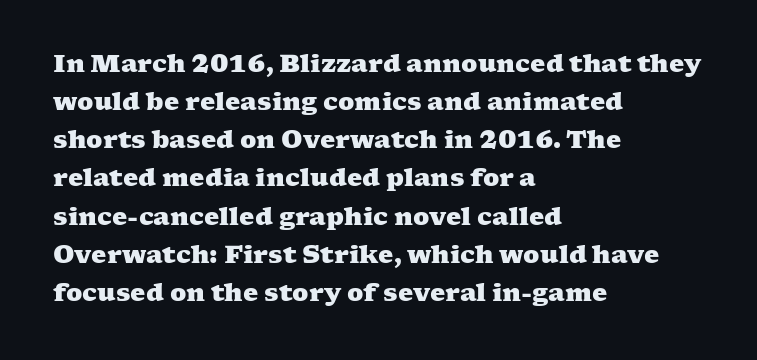
Q: Is the text bold? A: Yes.
Q: Is the text underlined? A: No.
Q: How is the paragraph aligned? A: Left-aligned.
Q: Is the spacing between letters normal or unusually wide? A: Normal.
Q: Is the spacing between lines tight, normal or loose? A: Normal.
